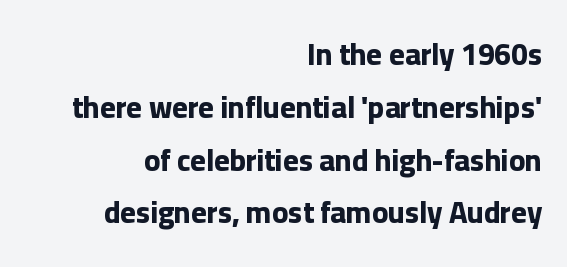
Q: Is the text bold? A: Yes.
Q: Is the text italic (slanted)? A: No, it is upright.
Q: Is the typeface a serif or a sans-serif typeface? A: Sans-serif.
Q: Is the text underlined? A: No.
Q: How is the paragraph aligned? A: Right-aligned.
Q: Is the spacing between letters normal or unusually wide? A: Normal.
Q: Width (condensed, normal, or wide)? A: Normal.
Q: Stroke contrast? A: Low.
Q: x-height? A: Medium.
Q: Monospaced? A: No.
